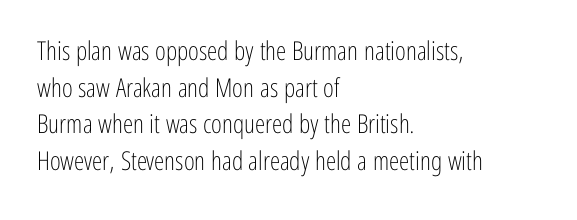
{"italic": "no", "bold": "no", "underline": "no", "align": "left", "line_spacing": "normal", "line_spacing_ratio": 1.41, "letter_spacing": "normal", "letter_spacing_em": 0.0, "glyph_px": 26}
